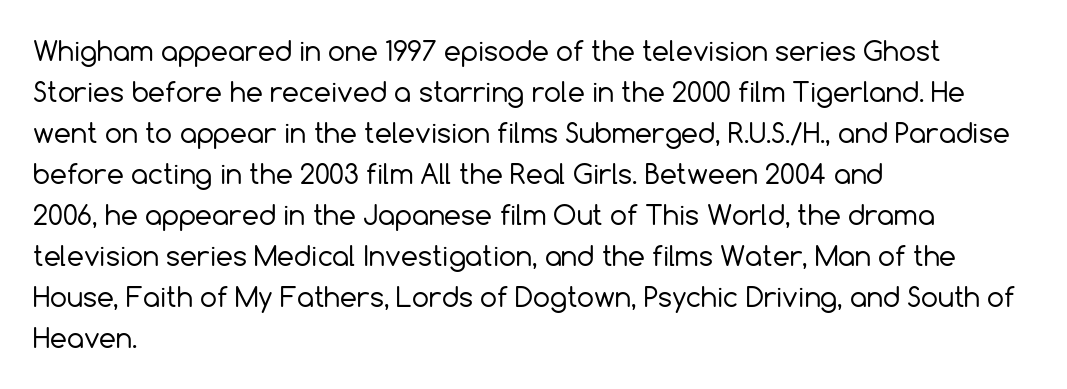
On a weight scale, this lands at 450 or below. The passage shown has conventional tracking throughout. A normal amount of white space separates one row of letters from the next. The rag falls on the right side of this text block.
